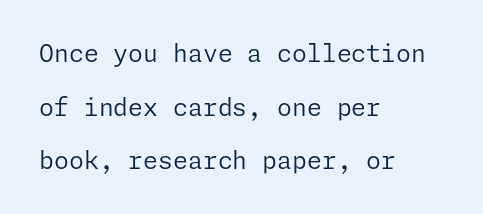
The image shows 24 px text type, upright; set left-aligned, loose line spacing (2.23x), normal letter spacing, not underlined.
